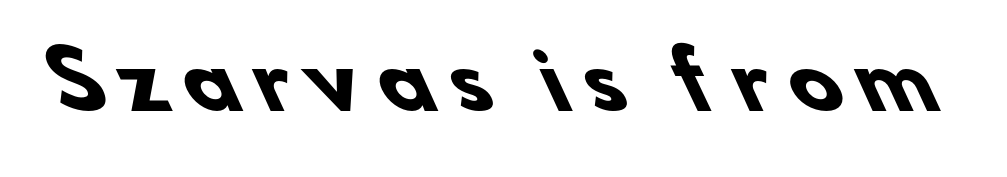
Here the designer chose a conventional face with non-uniform glyph widths. What stands out about the letter spacing? Its width — letters are far apart. Lines of text with bare space underneath. Thick stems and heavy bowls — unmistakably bold. Nope, no serifs anywhere on these letters.
